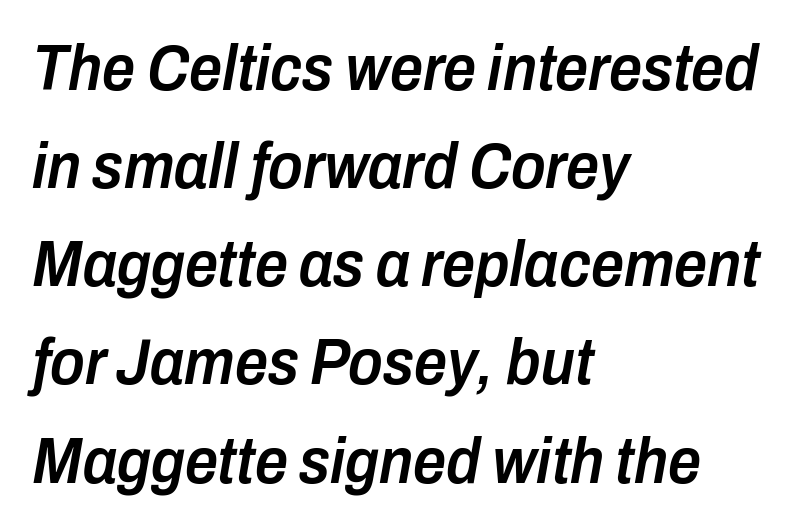
{"italic": "yes", "lean": "right", "slant_degrees": 10, "bold": "semi", "weight": "semibold", "width": "condensed", "stroke_contrast": "low", "x_height": "medium", "monospaced": "no", "underline": "no", "align": "left", "line_spacing": "normal", "line_spacing_ratio": 1.51, "letter_spacing": "normal", "letter_spacing_em": 0.0, "glyph_px": 65}
